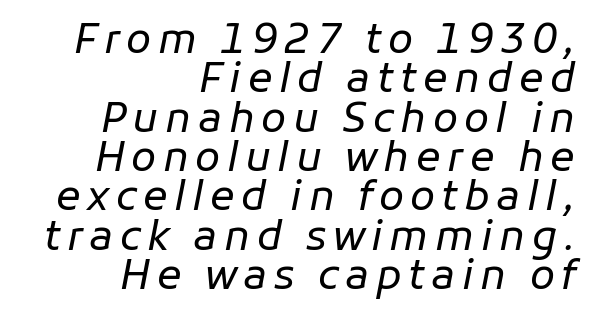
Q: Is the text bold? A: No.
Q: Is the text italic (slanted)? A: Yes, it leans right by about 11 degrees.
Q: Is the text underlined? A: No.
Q: How is the paragraph aligned? A: Right-aligned.
Q: Is the spacing between lines tight, normal or loose? A: Tight.
Q: Width (condensed, normal, or wide)? A: Normal.
Q: Stroke contrast? A: Low.
Q: x-height? A: Medium.
Q: Monospaced? A: No.
